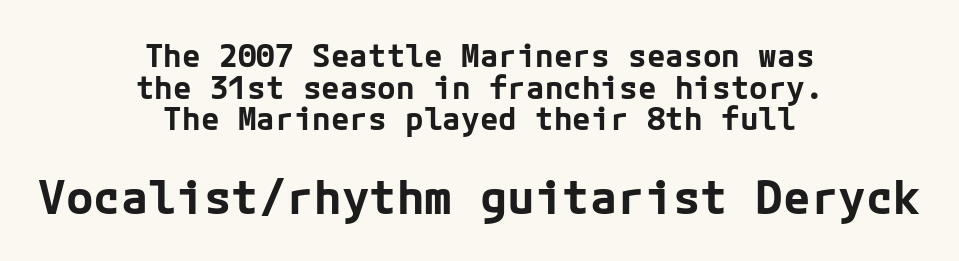
The image shows 46 px bold sans-serif type, upright; set centered, tight line spacing (1.02x), normal letter spacing, not underlined; the second (bottom) block is 1.48x larger; low stroke contrast and a medium x-height.
